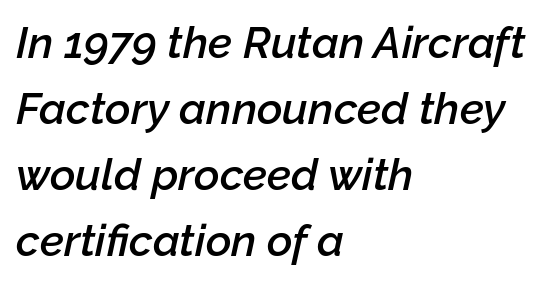
Q: Is the text bold? A: Semi-bold.
Q: Is the text italic (slanted)? A: Yes, it leans right by about 12 degrees.
Q: Is the text underlined? A: No.
Q: How is the paragraph aligned? A: Left-aligned.
Q: Is the spacing between letters normal or unusually wide? A: Normal.
Q: Is the spacing between lines tight, normal or loose? A: Normal.
Q: Width (condensed, normal, or wide)? A: Normal.
Q: Stroke contrast? A: Low.
Q: x-height? A: Medium.
Q: Monospaced? A: No.
